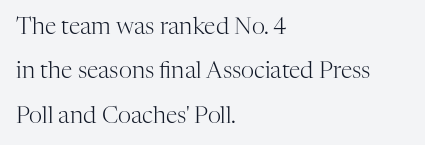
Q: Is the text bold? A: No.
Q: Is the text italic (slanted)? A: No, it is upright.
Q: Is the text underlined? A: No.
Q: How is the paragraph aligned? A: Left-aligned.
Q: Is the spacing between letters normal or unusually wide? A: Normal.
Q: Is the spacing between lines tight, normal or loose? A: Loose.
